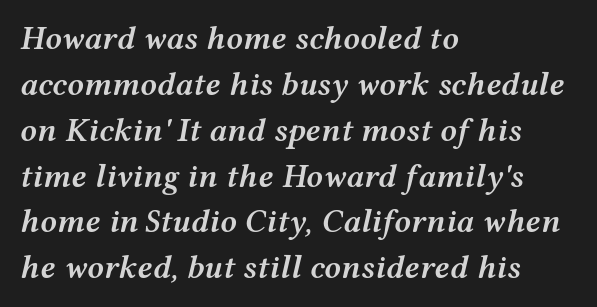
Just letters on the line, the space beneath them empty. The passage shown has conventional tracking throughout. Each letter keeps its own natural width here, so spacing adapts to shape. The text carries the slant typical of an italic or oblique font. As a designer I'd log this as weight 600, semibold.
